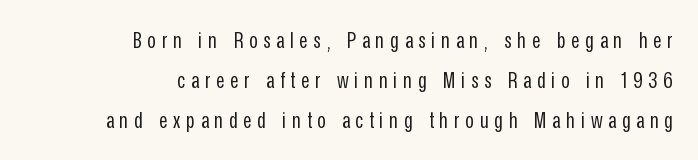
Q: Is the text bold? A: No.
Q: Is the text italic (slanted)? A: No, it is upright.
Q: Is the text underlined? A: No.
Q: How is the paragraph aligned? A: Right-aligned.
Q: Is the spacing between letters normal or unusually wide? A: Unusually wide.
